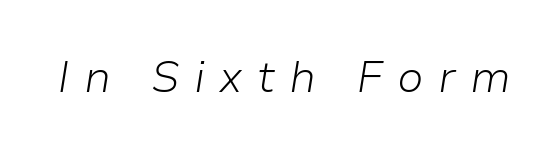
{"italic": "yes", "lean": "right", "slant_degrees": 9, "bold": "no", "weight": "light", "width": "normal", "stroke_contrast": "low", "x_height": "medium", "monospaced": "no", "underline": "no", "letter_spacing": "wide", "letter_spacing_em": 0.32, "glyph_px": 44}
